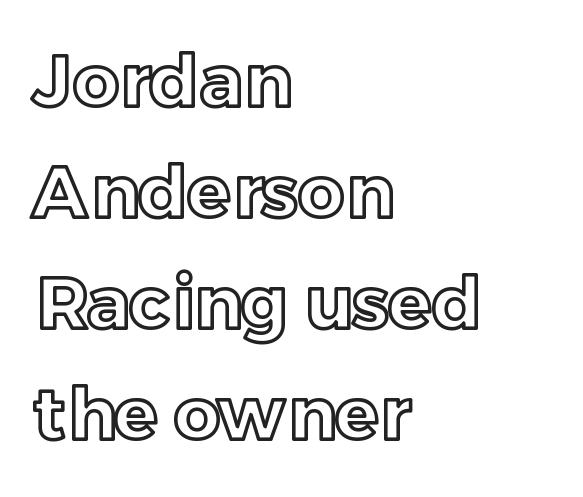
Every stem runs plumb, perpendicular to the baseline. Characters follow at the spacing the type designer built in. A typesetter would call this proportional, since set widths differ per character. The passage shown is not underscored anywhere. Regular leading.
